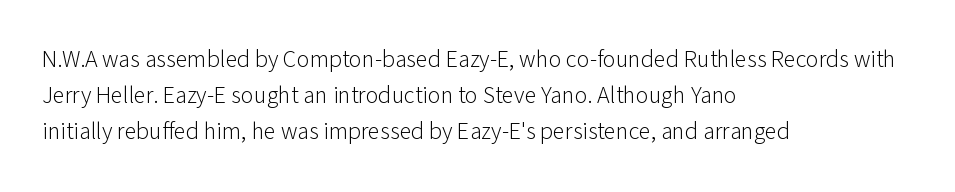
Q: Is the text bold? A: No.
Q: Is the text italic (slanted)? A: No, it is upright.
Q: Is the text underlined? A: No.
Q: How is the paragraph aligned? A: Left-aligned.
Q: Is the spacing between letters normal or unusually wide? A: Normal.
Q: Is the spacing between lines tight, normal or loose? A: Normal.
